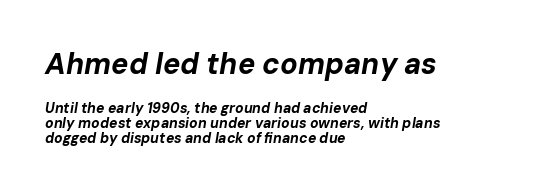
Q: Is the text bold? A: Yes.
Q: Is the text italic (slanted)? A: Yes, it leans right by about 10 degrees.
Q: Is the text underlined? A: No.
Q: How is the paragraph aligned? A: Left-aligned.
Q: Is the spacing between letters normal or unusually wide? A: Normal.
Q: Is the spacing between lines tight, normal or loose? A: Tight.
Q: Which block of text is set in a larger size, the first (top) or the second (bottom)? A: The first (top) one.
Q: Width (condensed, normal, or wide)? A: Normal.
Q: Stroke contrast? A: Low.
Q: x-height? A: Medium.
Q: Monospaced? A: No.
